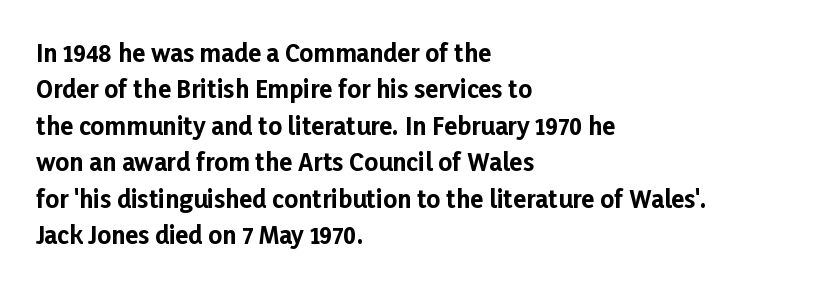
Q: Is the text bold? A: Yes.
Q: Is the text italic (slanted)? A: No, it is upright.
Q: Is the text underlined? A: No.
Q: How is the paragraph aligned? A: Left-aligned.
Q: Is the spacing between letters normal or unusually wide? A: Normal.
Q: Is the spacing between lines tight, normal or loose? A: Normal.
